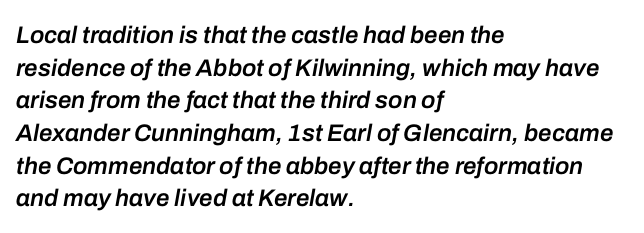
The image shows 24 px text type, italic (leaning right); set left-aligned, normal line spacing (1.36x), normal letter spacing, not underlined.
